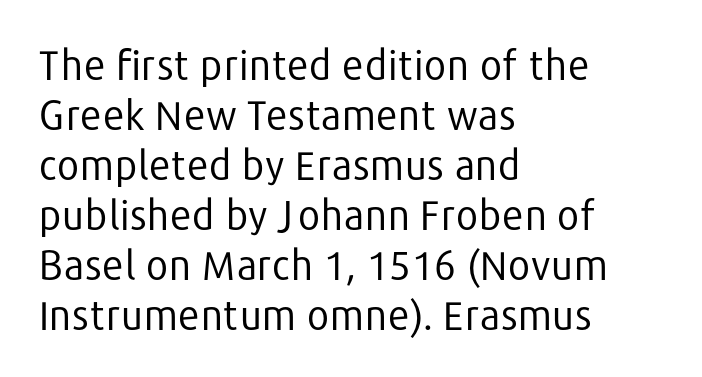
The image shows 40 px regular-weight sans-serif type, upright; set left-aligned, normal line spacing (1.25x), normal letter spacing, not underlined; low stroke contrast and a medium x-height.
